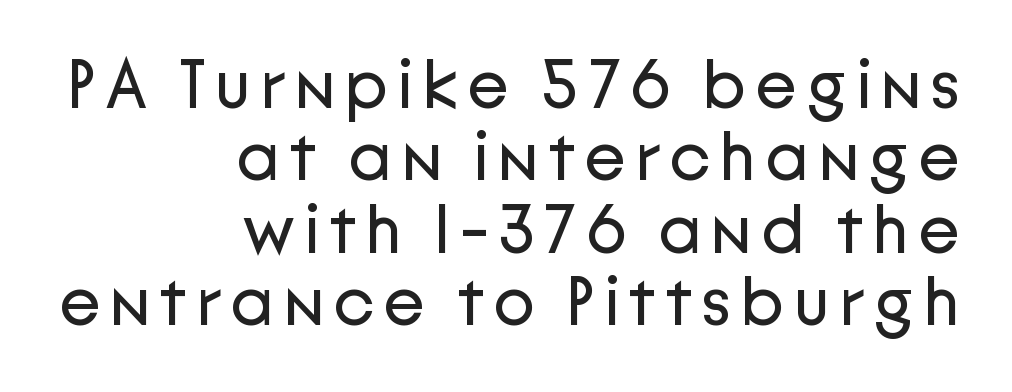
{"serif": "no", "italic": "no", "bold": "no", "weight": "regular", "width": "normal", "stroke_contrast": "low", "x_height": "medium", "monospaced": "no", "underline": "no", "align": "right", "line_spacing": "tight", "line_spacing_ratio": 1.05, "glyph_px": 69}
